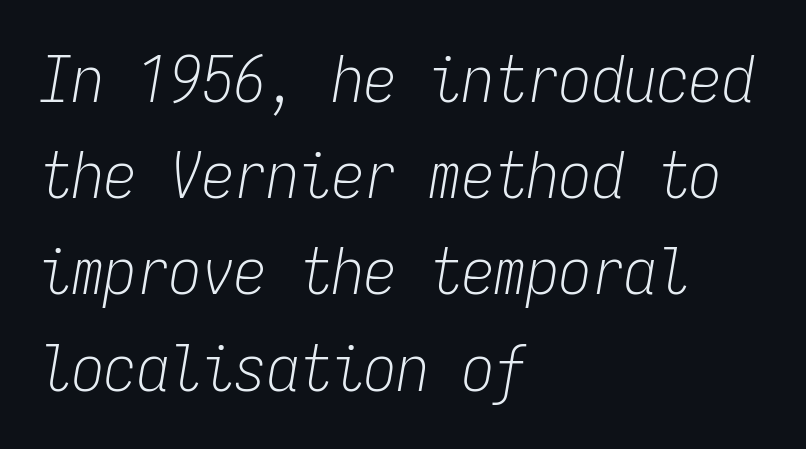
Q: Is the text bold? A: No.
Q: Is the text italic (slanted)? A: Yes, it leans right by about 9 degrees.
Q: Is the text underlined? A: No.
Q: How is the paragraph aligned? A: Left-aligned.
Q: Is the spacing between letters normal or unusually wide? A: Normal.
Q: Is the spacing between lines tight, normal or loose? A: Normal.
Q: Width (condensed, normal, or wide)? A: Condensed.
Q: Stroke contrast? A: Low.
Q: x-height? A: Medium.
Q: Monospaced? A: Yes.
